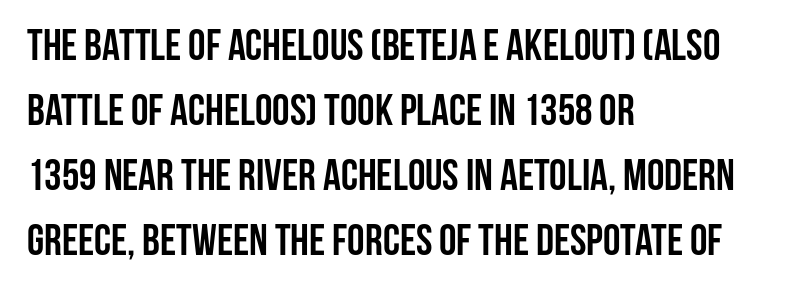
These lines are set flush left with a ragged right edge. Pretty heavy lettering here — definitely bold. Serifs: no, the terminals of the letterforms are clean. The lines sit at an ordinary, default distance from one another. The passage shown is typed in a proportional face where columns would drift. Inter-character spacing is left at the font's built-in metrics.
